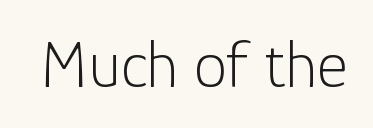
The image shows 67 px light sans-serif type, upright; set normal letter spacing, not underlined; low stroke contrast and a medium x-height.
